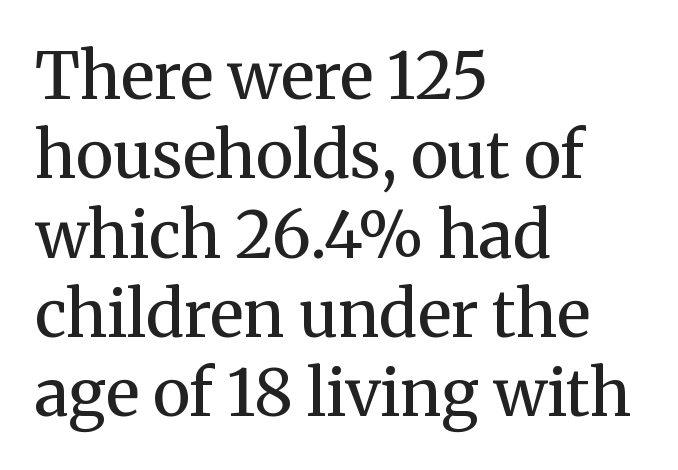
{"serif": "yes", "italic": "no", "bold": "no", "weight": "regular", "width": "normal", "stroke_contrast": "medium", "x_height": "medium", "monospaced": "no", "underline": "no", "align": "left", "line_spacing_ratio": 1.22, "letter_spacing": "normal", "letter_spacing_em": 0.0, "glyph_px": 65}
